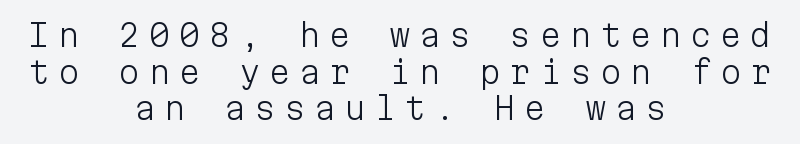
{"serif": "no", "italic": "no", "bold": "no", "weight": "light", "width": "normal", "stroke_contrast": "low", "x_height": "medium", "monospaced": "yes", "underline": "no", "align": "center", "line_spacing_ratio": 1.18, "letter_spacing": "wide", "letter_spacing_em": 0.27, "glyph_px": 31}
